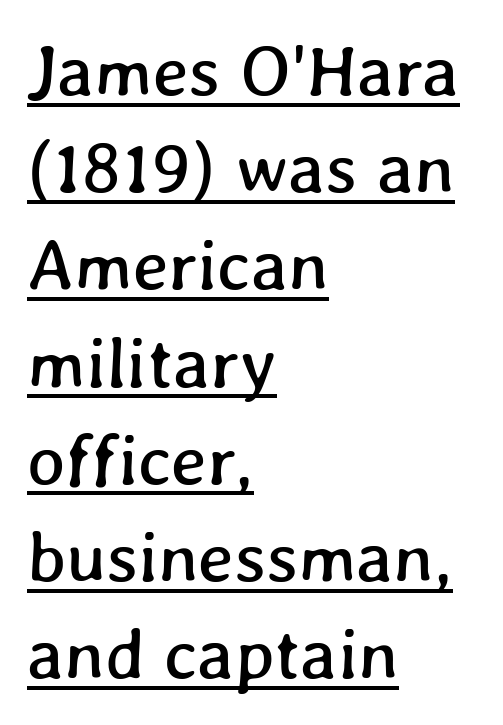
{"width": "normal", "stroke_contrast": "low", "x_height": "medium", "monospaced": "no", "underline": "yes", "align": "left", "line_spacing": "normal", "line_spacing_ratio": 1.35, "letter_spacing": "normal", "letter_spacing_em": 0.0, "glyph_px": 72}
